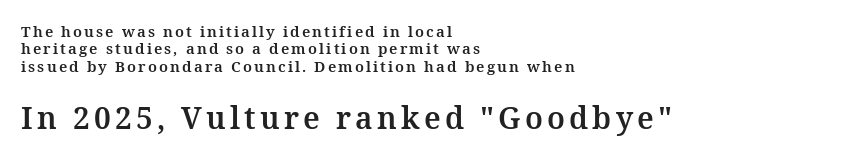
{"serif": "yes", "italic": "no", "width": "normal", "stroke_contrast": "medium", "x_height": "medium", "monospaced": "no", "underline": "no", "align": "left", "line_spacing_ratio": 1.16, "larger_block": "second", "size_ratio": 2.0, "glyph_px": 30}
